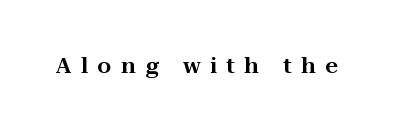
The image shows 20 px text type, upright; set unusually wide letter spacing (+0.48 em), not underlined.
